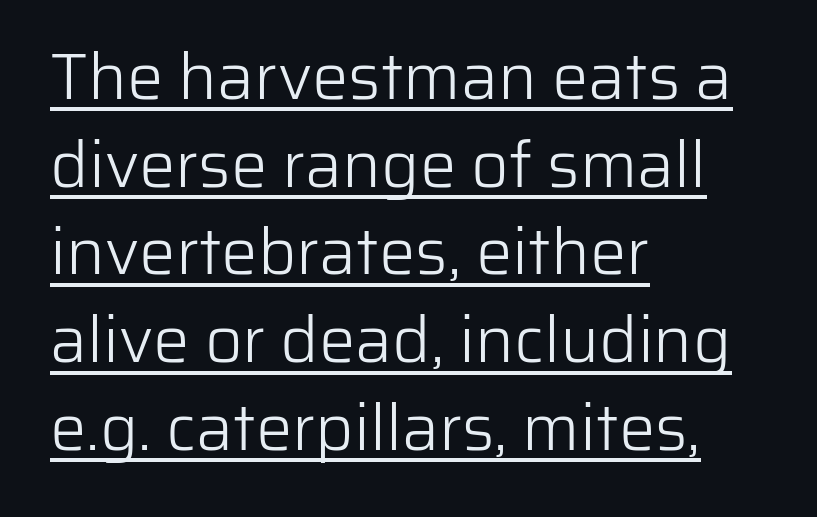
The image shows 65 px light sans-serif type, upright; set left-aligned, normal line spacing (1.35x), normal letter spacing, underlined; low stroke contrast and a medium x-height.
